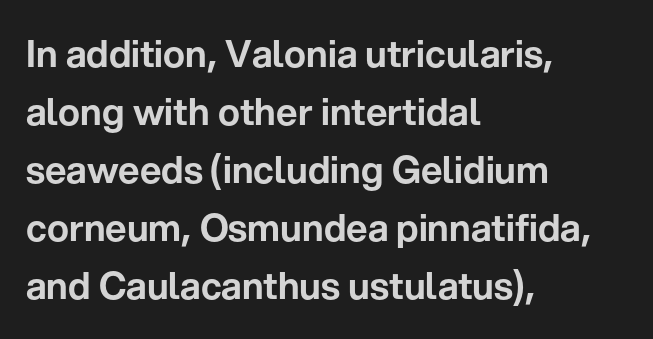
{"serif": "no", "italic": "no", "width": "normal", "stroke_contrast": "low", "x_height": "medium", "monospaced": "no", "underline": "no", "align": "left", "line_spacing": "normal", "line_spacing_ratio": 1.57, "letter_spacing": "normal", "letter_spacing_em": 0.0, "glyph_px": 37}
